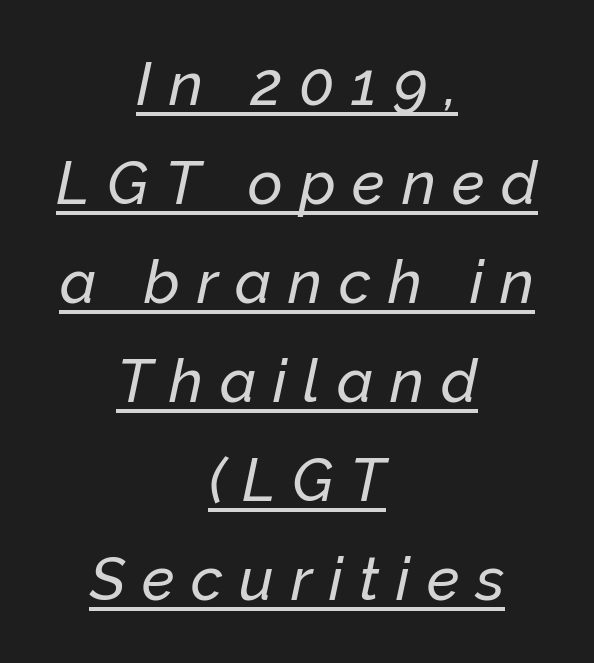
Slant detected: the letters are inclined. Here the glyphs are tracked loosely, breaking word shapes into spaced letters. Emphasis is given by a line drawn under the lettering. Does the copy run flush right? No — it is centered line by line.
